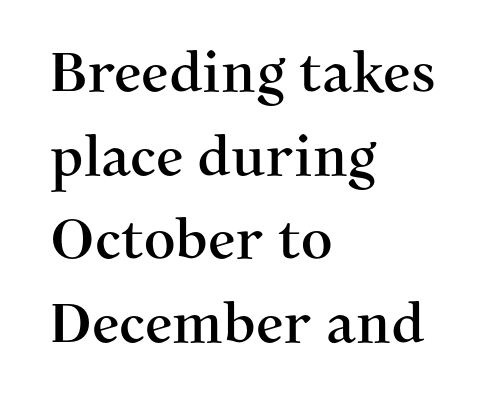
{"serif": "yes", "italic": "no", "width": "normal", "stroke_contrast": "medium", "x_height": "medium", "monospaced": "no", "underline": "no", "align": "left", "line_spacing": "normal", "line_spacing_ratio": 1.52, "letter_spacing": "normal", "letter_spacing_em": 0.0, "glyph_px": 55}
